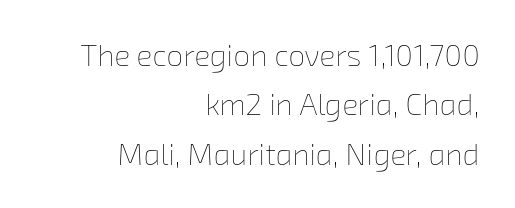
{"bold": "no", "weight": "thin", "width": "normal", "stroke_contrast": "low", "x_height": "medium", "monospaced": "no", "underline": "no", "align": "right", "line_spacing": "normal", "line_spacing_ratio": 1.65, "letter_spacing": "normal", "letter_spacing_em": 0.0, "glyph_px": 30}
